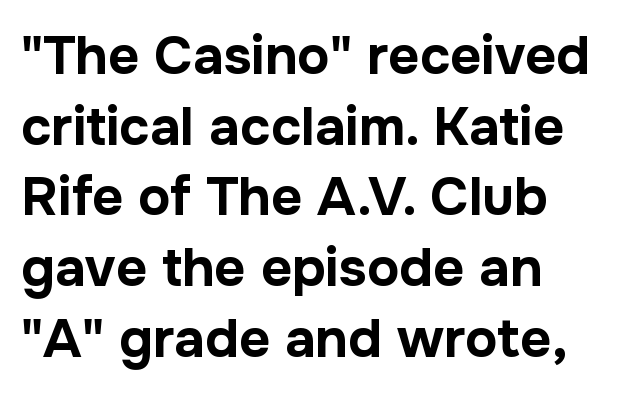
Tall strokes in this sample are plumb rather than angled. Line starts are locked; line ends wander. There is no visible air inserted between adjacent glyphs. Interline gaps are of average width in this sample. You can tell from the bare stems that sans-serif type was used.
